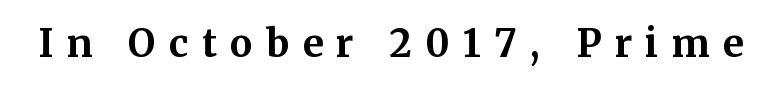
{"serif": "yes", "italic": "no", "bold": "yes", "weight": "bold", "width": "normal", "stroke_contrast": "medium", "x_height": "medium", "monospaced": "no", "underline": "no", "letter_spacing": "wide", "letter_spacing_em": 0.35, "glyph_px": 38}
